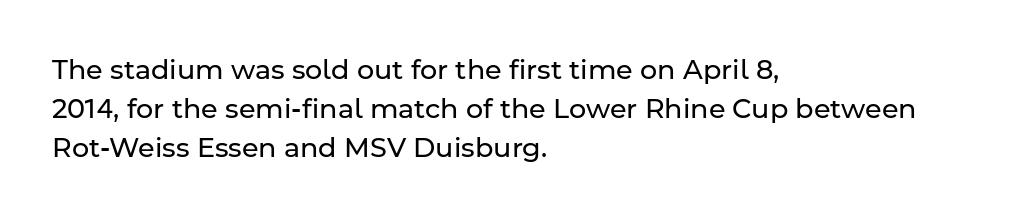
{"italic": "no", "bold": "no", "underline": "no", "align": "left", "line_spacing": "normal", "line_spacing_ratio": 1.45, "letter_spacing": "normal", "letter_spacing_em": 0.0, "glyph_px": 27}
